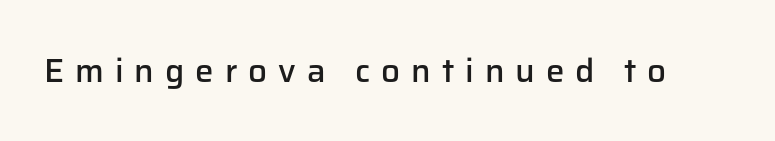
{"serif": "no", "italic": "no", "bold": "semi", "weight": "semibold", "width": "normal", "stroke_contrast": "low", "x_height": "medium", "monospaced": "no", "underline": "no", "letter_spacing": "wide", "letter_spacing_em": 0.33, "glyph_px": 33}
